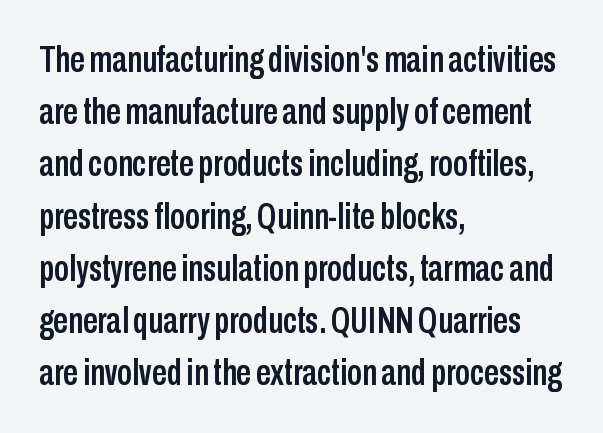
{"serif": "no", "italic": "no", "width": "condensed", "stroke_contrast": "low", "x_height": "medium", "monospaced": "no", "underline": "no", "align": "left", "line_spacing": "normal", "line_spacing_ratio": 1.41, "letter_spacing": "normal", "letter_spacing_em": 0.0, "glyph_px": 37}
